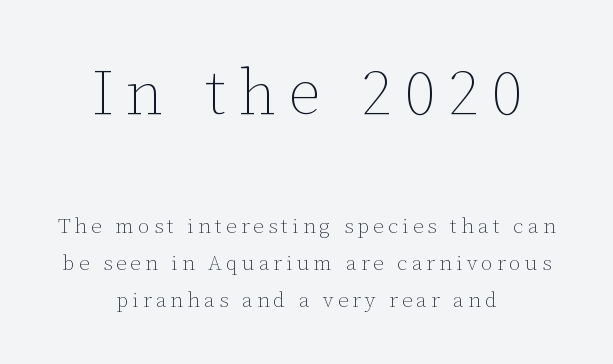
{"italic": "no", "bold": "no", "weight": "thin", "width": "normal", "stroke_contrast": "low", "x_height": "medium", "monospaced": "no", "underline": "no", "align": "center", "line_spacing_ratio": 1.78, "letter_spacing": "wide", "letter_spacing_em": 0.2, "larger_block": "first", "size_ratio": 3.0, "glyph_px": 63}
